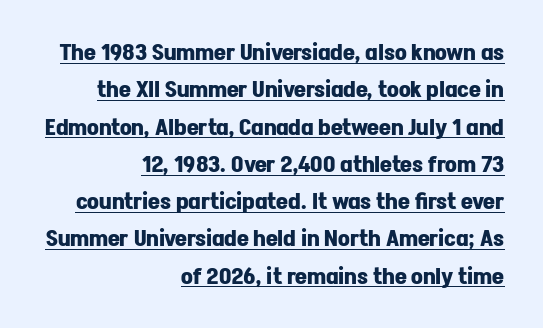
The image shows 23 px bold type, upright; set right-aligned, normal line spacing (1.62x), normal letter spacing, underlined.
